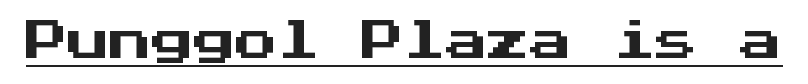
The image shows 42 px sans-serif type, upright, monospaced; set normal letter spacing, underlined; medium stroke contrast and a medium x-height.
